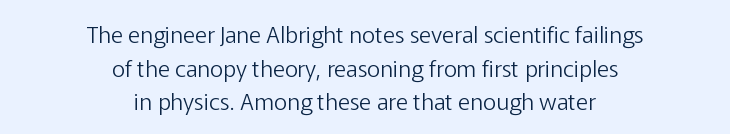
{"italic": "no", "bold": "no", "underline": "no", "align": "center", "line_spacing": "normal", "line_spacing_ratio": 1.46, "letter_spacing": "normal", "letter_spacing_em": 0.0, "glyph_px": 23}
